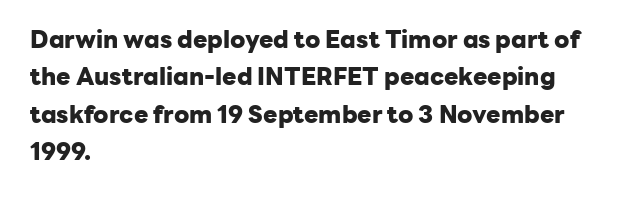
Underline: absent. Strokes here are thick enough to call this a true bold. This block has exactly the height ordinary leading produces. Standard letterfit; no display-style spreading of the glyphs. The lines are quadded left.
